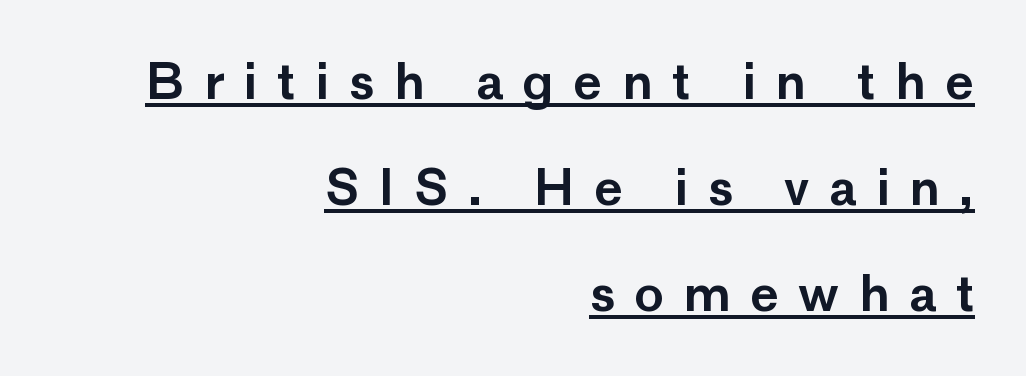
Which margin do the lines hug? The right one — the left edge is uneven. Like a heading marked for emphasis, these lines bear an underscore. No italicization has been applied; the sample stays upright. This sample has the flowing, uneven cadence of proportional lettering. Observe the wide spacing: letters keep a clear distance from each other.
